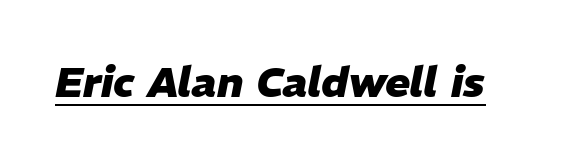
Heavy-handed strokes throughout: this text is bold. The gaps between neighbouring characters are ordinary and unremarkable. The typography opts for an oblique posture over an upright one. Proportional: the letters do not fall into vertical columns.
